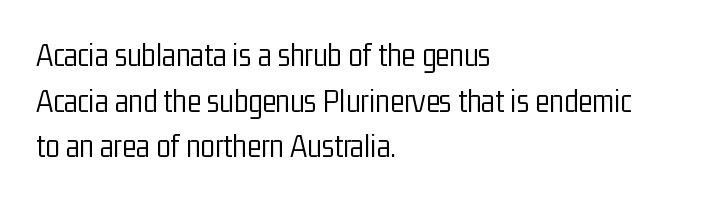
The image shows 33 px light, condensed sans-serif type, upright; set left-aligned, normal line spacing (1.38x), normal letter spacing, not underlined; low stroke contrast and a medium x-height.
